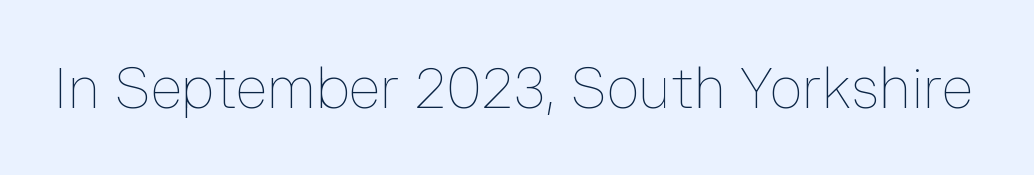
The face looks like a standard text weight, possibly lighter. Rendered with straight, roman letterforms. Quick note: underline off. You could not count columns in this text — the font is proportionally spaced. Is the letter spacing exaggerated? No — it looks like the ordinary default.
